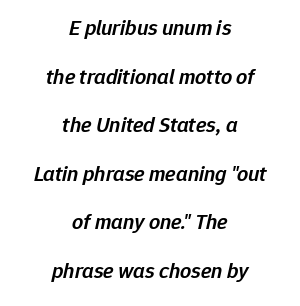
Q: Is the text bold? A: Semi-bold.
Q: Is the text italic (slanted)? A: Yes, it leans right by about 12 degrees.
Q: Is the text underlined? A: No.
Q: How is the paragraph aligned? A: Centered.
Q: Is the spacing between letters normal or unusually wide? A: Normal.
Q: Is the spacing between lines tight, normal or loose? A: Loose.
